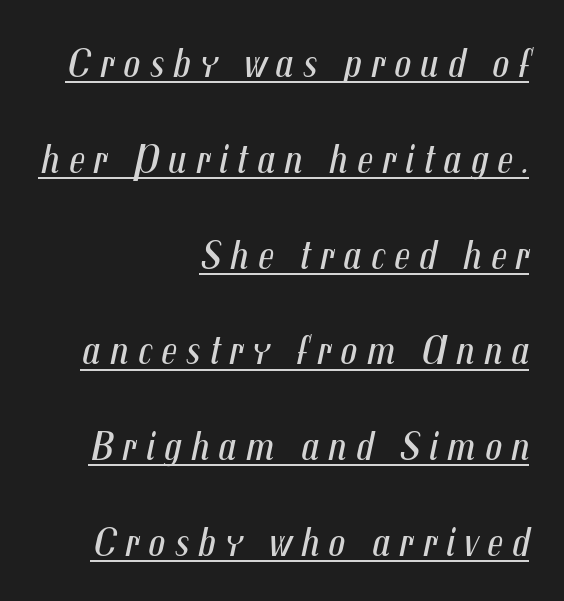
Line spacing here is loose. Honestly, the underline is the first thing you notice here. Does extra space separate the letters? Yes, quite a lot of it. Horizontally, the lines are justified to the trailing edge only. Posture: slanted.
